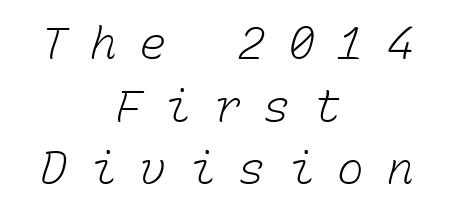
Q: Is the text bold? A: No.
Q: Is the text underlined? A: No.
Q: How is the paragraph aligned? A: Centered.
Q: Is the spacing between letters normal or unusually wide? A: Unusually wide.
Q: Is the spacing between lines tight, normal or loose? A: Normal.
Q: Width (condensed, normal, or wide)? A: Normal.
Q: Stroke contrast? A: Low.
Q: x-height? A: Medium.
Q: Monospaced? A: Yes.
